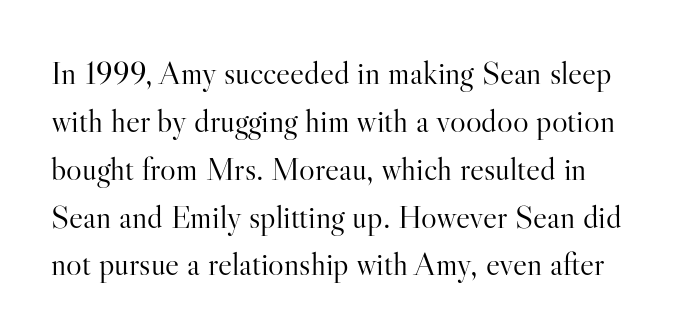
The image shows 33 px light serif type, upright; set left-aligned, normal line spacing (1.45x), normal letter spacing, not underlined; high stroke contrast and a small x-height.
